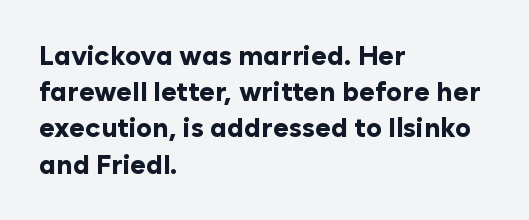
Q: Is the text bold? A: Yes.
Q: Is the text italic (slanted)? A: No, it is upright.
Q: Is the text underlined? A: No.
Q: How is the paragraph aligned? A: Left-aligned.
Q: Is the spacing between letters normal or unusually wide? A: Normal.
Q: Is the spacing between lines tight, normal or loose? A: Normal.
